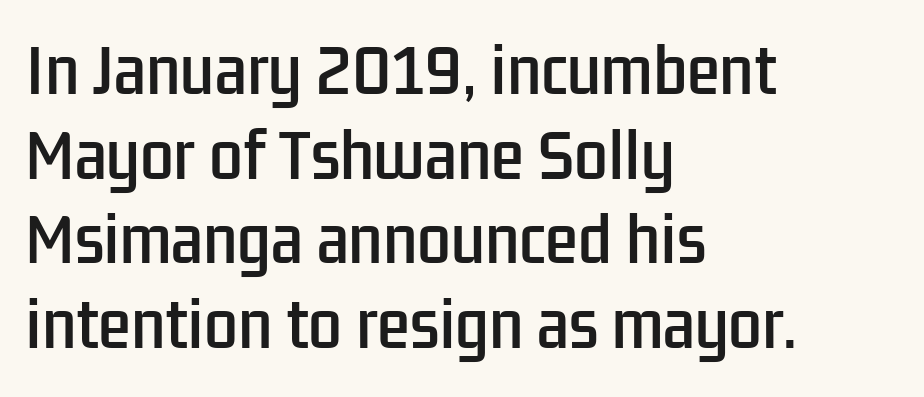
Left-aligned paragraph, ragged on the right. Between one letter and the next there's only the usual sliver of space. This is sans-serif lettering, the kind often seen on screens and signage. A typesetter would call this proportional, since set widths differ per character. Each new line begins a customary step beneath the previous one.
